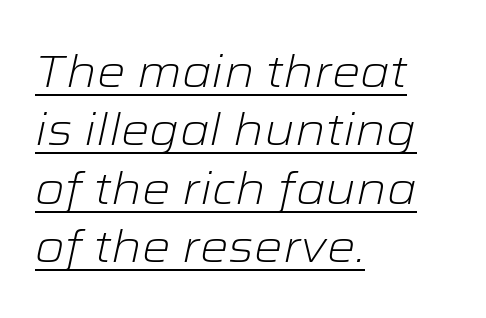
Q: Is the text bold? A: No.
Q: Is the text italic (slanted)? A: Yes, it leans right by about 12 degrees.
Q: Is the text underlined? A: Yes.
Q: How is the paragraph aligned? A: Left-aligned.
Q: Is the spacing between letters normal or unusually wide? A: Normal.
Q: Is the spacing between lines tight, normal or loose? A: Normal.
Q: Width (condensed, normal, or wide)? A: Wide.
Q: Stroke contrast? A: Low.
Q: x-height? A: Medium.
Q: Monospaced? A: No.
